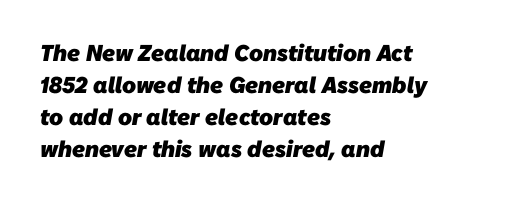
{"bold": "yes", "underline": "no", "align": "left", "line_spacing": "normal", "line_spacing_ratio": 1.39, "letter_spacing": "normal", "letter_spacing_em": 0.0, "glyph_px": 23}
